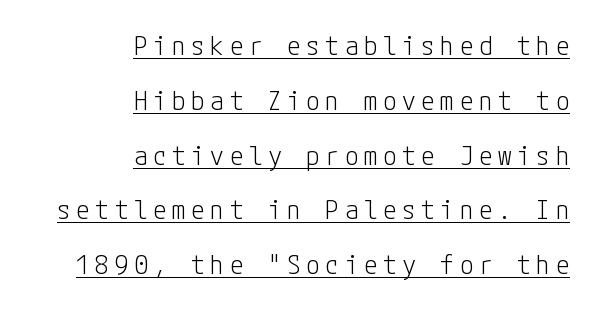
The image shows 27 px text type, upright; set right-aligned, loose line spacing (2.03x), unusually wide letter spacing (+0.21 em), underlined.
